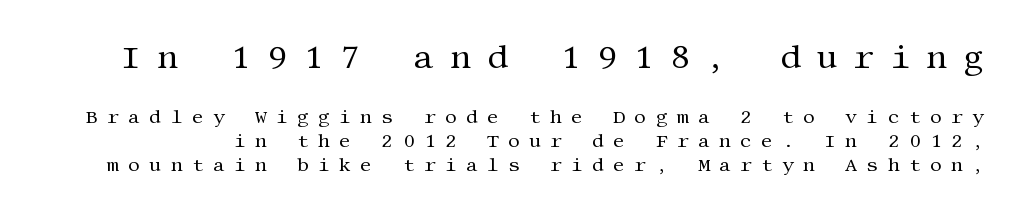
The image shows 33 px regular-weight serif type, upright; set normal line spacing (1.26x), unusually wide letter spacing (+0.47 em), not underlined; the first (top) block is 1.74x larger; medium stroke contrast and a large x-height.
